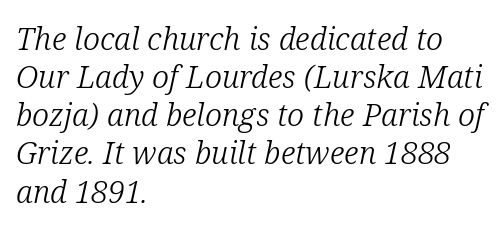
{"serif": "yes", "italic": "yes", "lean": "right", "slant_degrees": 12, "bold": "no", "weight": "light", "width": "normal", "stroke_contrast": "low", "x_height": "medium", "monospaced": "no", "underline": "no", "align": "left", "line_spacing_ratio": 1.23, "letter_spacing": "normal", "letter_spacing_em": 0.0, "glyph_px": 31}
